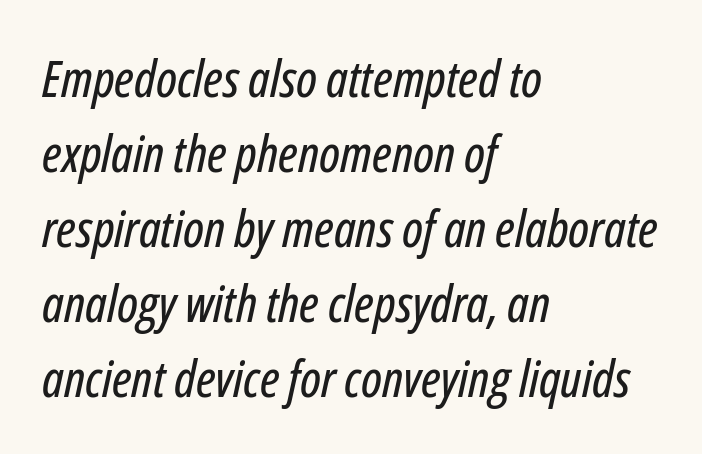
Here the designer chose a conventional face with non-uniform glyph widths. Line beginnings align vertically; line endings do not. Normally led — the rows are evenly, conventionally spaced. The specimen omits any rule beneath the text block's lines. Observe the ordinary spacing: letters are neighbours, not strangers. Emphasis-style slanted type is in use.
